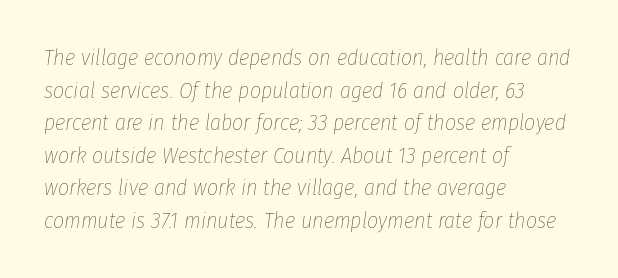
Q: Is the text bold? A: No.
Q: Is the text italic (slanted)? A: Yes, it leans right by about 8 degrees.
Q: Is the text underlined? A: No.
Q: How is the paragraph aligned? A: Left-aligned.
Q: Is the spacing between letters normal or unusually wide? A: Normal.
Q: Is the spacing between lines tight, normal or loose? A: Normal.
